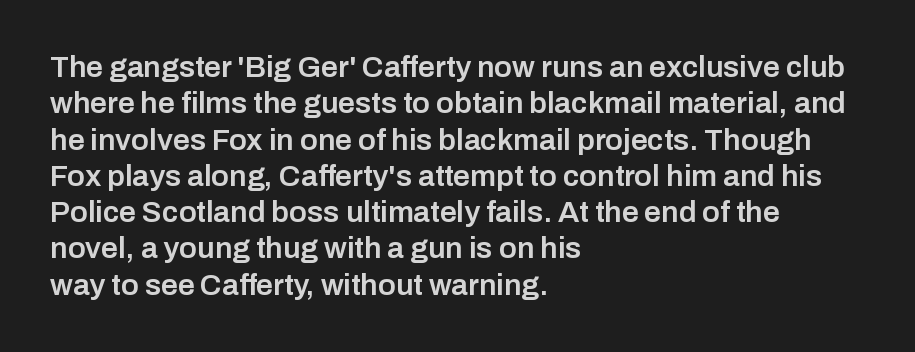
Q: Is the text bold? A: Semi-bold.
Q: Is the text italic (slanted)? A: No, it is upright.
Q: Is the typeface a serif or a sans-serif typeface? A: Sans-serif.
Q: Is the text underlined? A: No.
Q: How is the paragraph aligned? A: Left-aligned.
Q: Is the spacing between letters normal or unusually wide? A: Normal.
Q: Width (condensed, normal, or wide)? A: Normal.
Q: Stroke contrast? A: Low.
Q: x-height? A: Medium.
Q: Monospaced? A: No.
